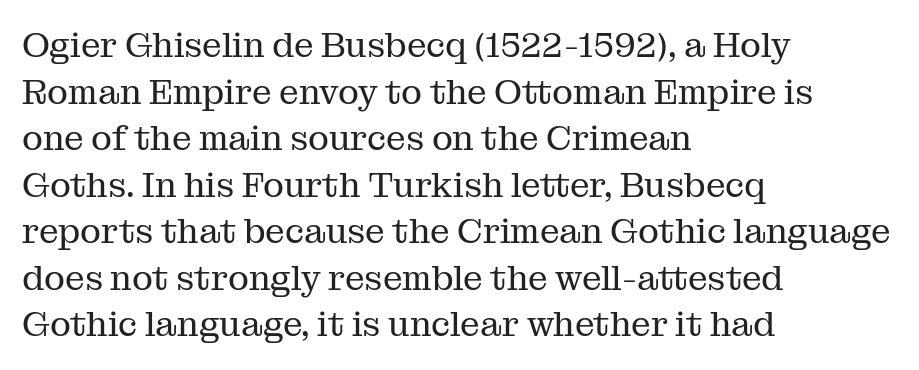
{"serif": "yes", "italic": "no", "bold": "no", "weight": "regular", "width": "normal", "stroke_contrast": "medium", "x_height": "medium", "monospaced": "no", "underline": "no", "align": "left", "line_spacing": "normal", "line_spacing_ratio": 1.33, "letter_spacing": "normal", "letter_spacing_em": 0.0, "glyph_px": 35}
